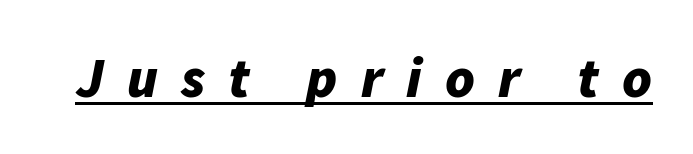
{"italic": "yes", "lean": "right", "slant_degrees": 11, "bold": "yes", "weight": "bold", "width": "normal", "stroke_contrast": "low", "x_height": "medium", "monospaced": "no", "underline": "yes", "letter_spacing": "wide", "letter_spacing_em": 0.41, "glyph_px": 56}
